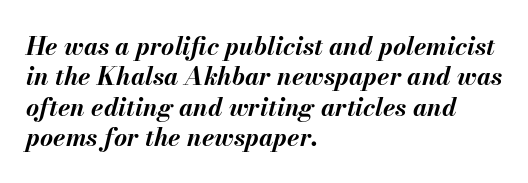
{"italic": "yes", "lean": "right", "slant_degrees": 13, "bold": "yes", "underline": "no", "align": "left", "line_spacing_ratio": 1.22, "letter_spacing": "normal", "letter_spacing_em": 0.0, "glyph_px": 25}
